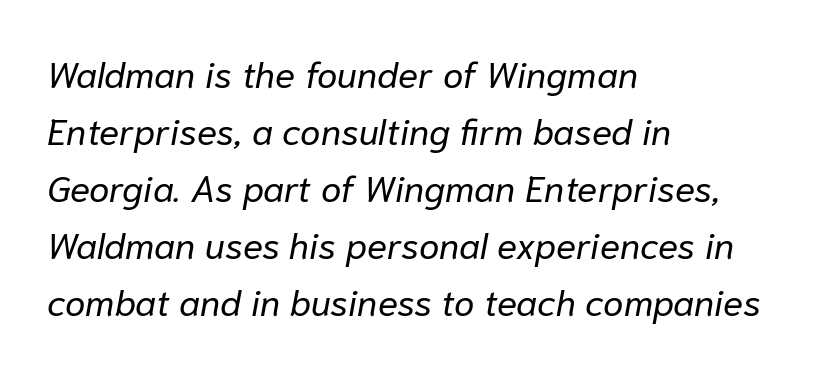
Baseline-to-baseline distance is the conventional proportion of letter height. These glyphs show unthickened strokes, regular width or finer. The paragraph has a hard left edge and a soft right edge. Bare-footed words on every line. Does the lettering tilt? It does — this is italic.
